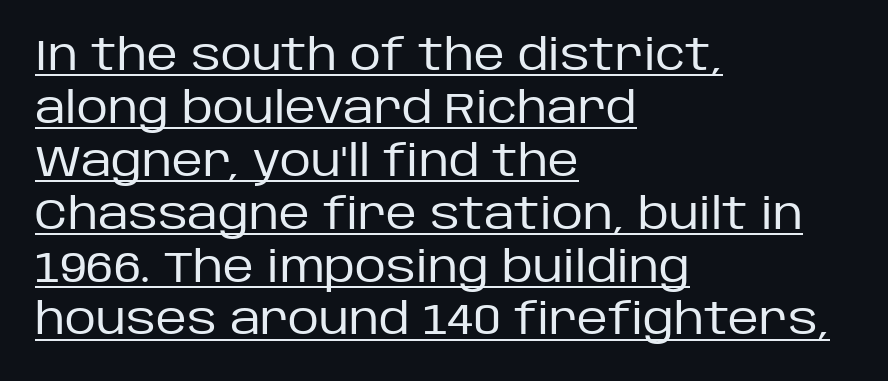
Q: Is the text bold? A: No.
Q: Is the text italic (slanted)? A: No, it is upright.
Q: Is the typeface a serif or a sans-serif typeface? A: Sans-serif.
Q: Is the text underlined? A: Yes.
Q: How is the paragraph aligned? A: Left-aligned.
Q: Is the spacing between letters normal or unusually wide? A: Normal.
Q: Width (condensed, normal, or wide)? A: Normal.
Q: Stroke contrast? A: Low.
Q: x-height? A: Large.
Q: Monospaced? A: No.
